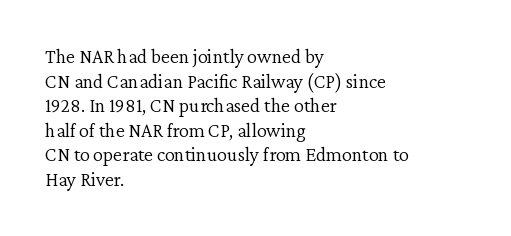
The image shows 20 px text type, upright; set left-aligned, line spacing 1.23x, normal letter spacing, not underlined.
